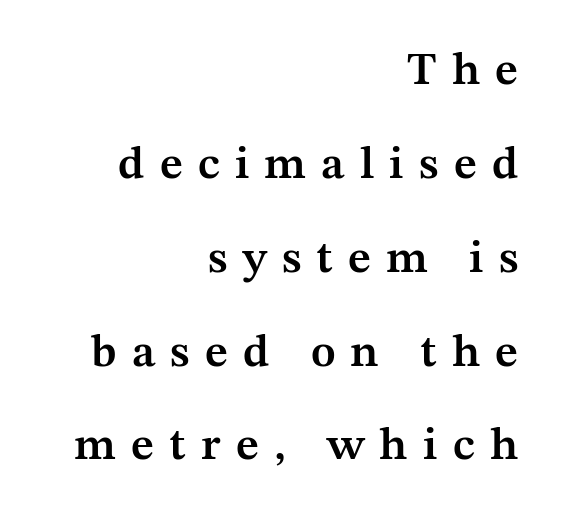
Q: Is the text bold? A: Semi-bold.
Q: Is the text italic (slanted)? A: No, it is upright.
Q: Is the typeface a serif or a sans-serif typeface? A: Serif.
Q: Is the text underlined? A: No.
Q: How is the paragraph aligned? A: Right-aligned.
Q: Is the spacing between letters normal or unusually wide? A: Unusually wide.
Q: Is the spacing between lines tight, normal or loose? A: Loose.
Q: Width (condensed, normal, or wide)? A: Normal.
Q: Stroke contrast? A: Medium.
Q: x-height? A: Medium.
Q: Monospaced? A: No.
